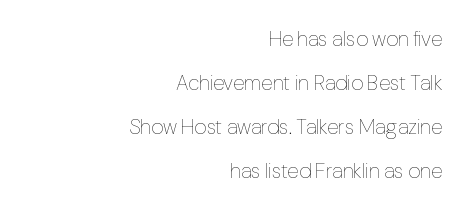
The image shows 21 px text type, upright; set right-aligned, loose line spacing (2.1x), normal letter spacing, not underlined.
